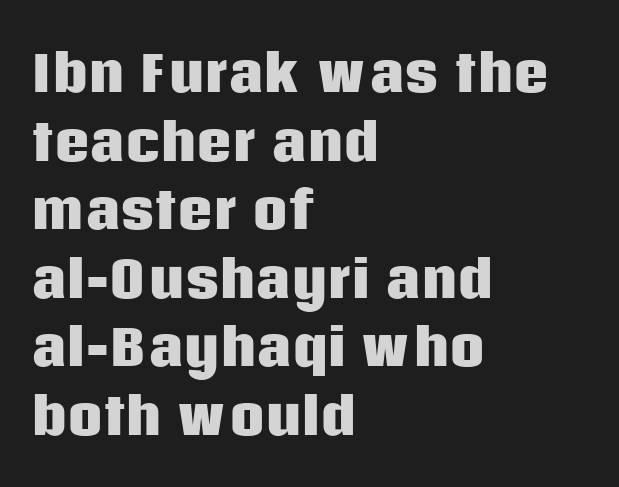
The image shows 49 px heavy sans-serif type, upright; set left-aligned, normal line spacing (1.4x), normal letter spacing, not underlined; low stroke contrast and a large x-height.
